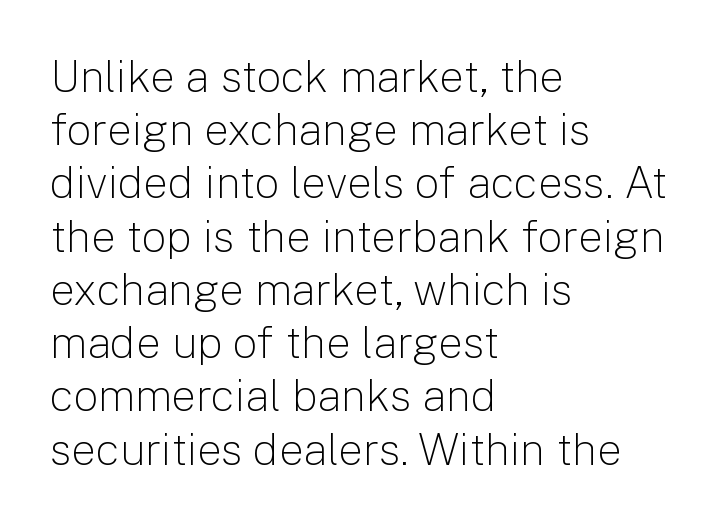
{"serif": "no", "italic": "no", "bold": "no", "weight": "light", "width": "normal", "stroke_contrast": "low", "x_height": "medium", "monospaced": "no", "underline": "no", "align": "left", "line_spacing_ratio": 1.21, "letter_spacing": "normal", "letter_spacing_em": 0.0, "glyph_px": 44}
